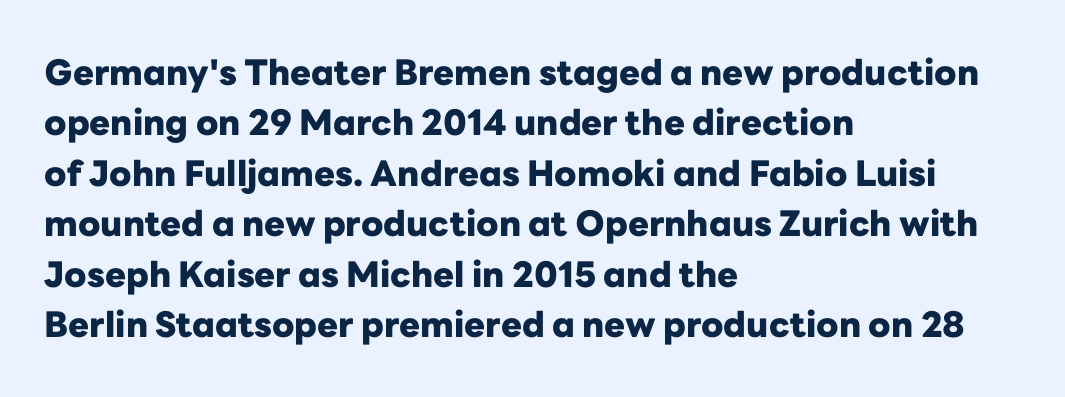
{"serif": "no", "italic": "no", "bold": "yes", "weight": "heavy", "width": "normal", "stroke_contrast": "low", "x_height": "medium", "monospaced": "no", "underline": "no", "align": "left", "line_spacing": "normal", "line_spacing_ratio": 1.44, "letter_spacing": "normal", "letter_spacing_em": 0.0, "glyph_px": 35}
